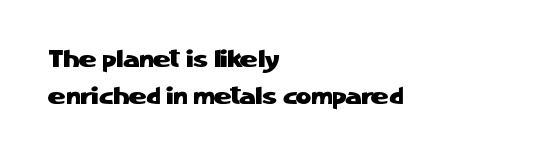
{"italic": "no", "underline": "no", "align": "left", "line_spacing": "normal", "line_spacing_ratio": 1.53, "letter_spacing": "normal", "letter_spacing_em": 0.0, "glyph_px": 24}
